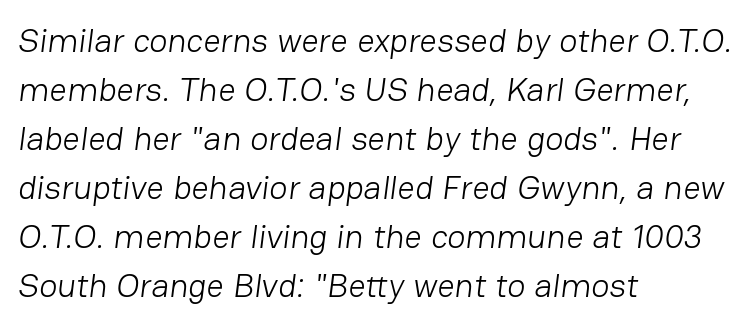
{"serif": "no", "bold": "no", "weight": "light", "width": "normal", "stroke_contrast": "low", "x_height": "medium", "monospaced": "no", "underline": "no", "align": "left", "line_spacing": "normal", "line_spacing_ratio": 1.44, "letter_spacing": "normal", "letter_spacing_em": 0.0, "glyph_px": 34}
